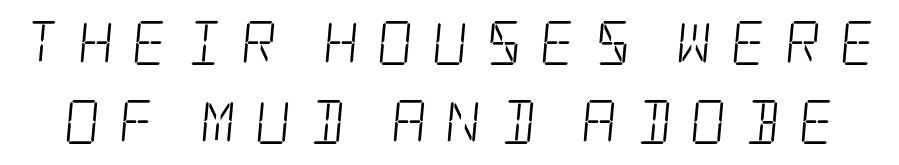
Q: Is the text bold? A: No.
Q: Is the typeface a serif or a sans-serif typeface? A: Serif.
Q: Is the text underlined? A: No.
Q: Is the spacing between letters normal or unusually wide? A: Unusually wide.
Q: Width (condensed, normal, or wide)? A: Condensed.
Q: Stroke contrast? A: Low.
Q: x-height? A: Large.
